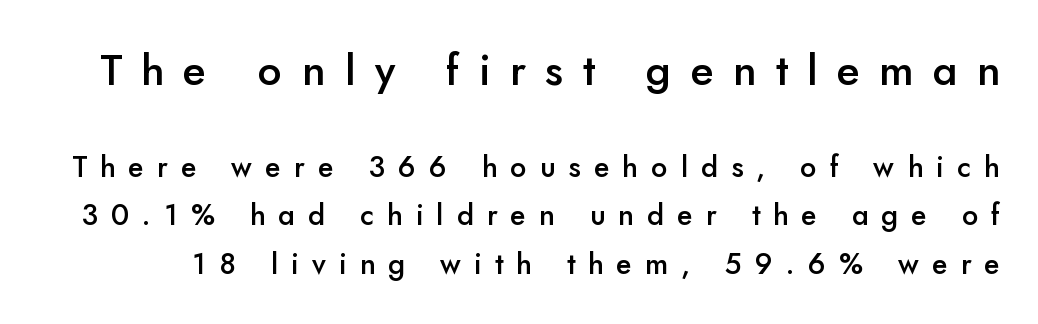
The image shows 43 px semibold sans-serif type, upright; set normal line spacing (1.68x), unusually wide letter spacing (+0.45 em), not underlined; the first (top) block is 1.48x larger; low stroke contrast and a small x-height.
